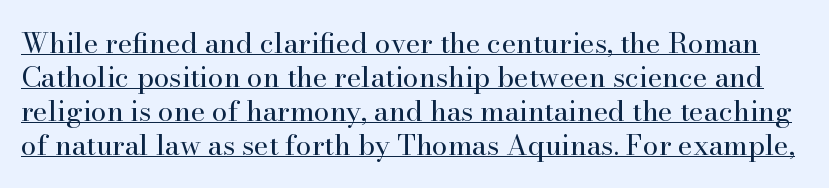
The image shows 28 px regular-weight serif type, upright; set line spacing 1.21x, normal letter spacing, underlined; high stroke contrast and a small x-height.
